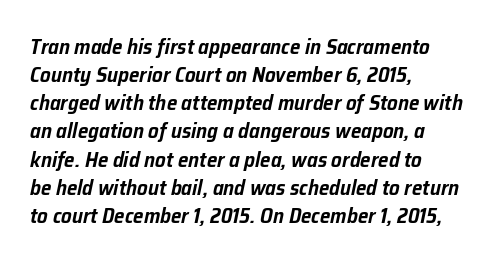
Q: Is the text italic (slanted)? A: Yes, it leans right by about 12 degrees.
Q: Is the text underlined? A: No.
Q: How is the paragraph aligned? A: Left-aligned.
Q: Is the spacing between letters normal or unusually wide? A: Normal.
Q: Is the spacing between lines tight, normal or loose? A: Normal.
